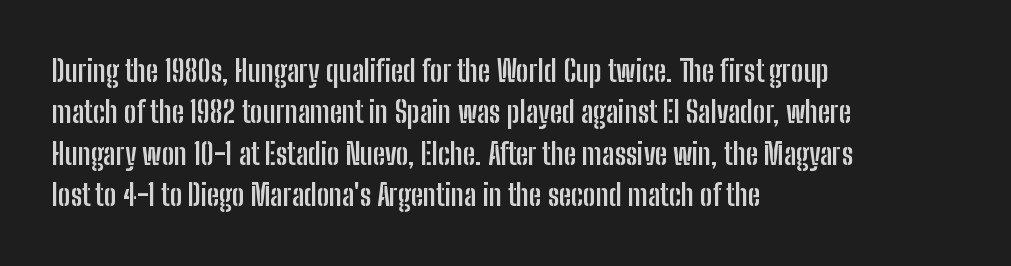
The line texture is even and compact thanks to regular tracking. Students, this is bold: see how much ink each stroke carries. The typeface chosen for these lines omits serifs. Designer's note — italics off, roman on.
